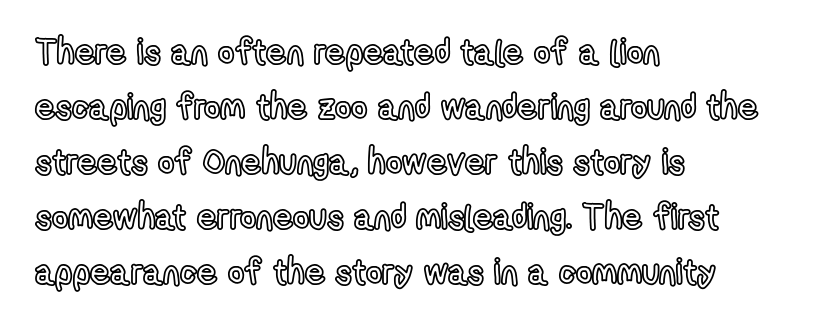
Quick note: underline off. This sample is left-justified, so line endings fall wherever the words run out. Think of a printed novel: that variable character pitch is what you see here. Here the glyphs are tracked normally, forming tight word shapes. A typesetter would call this leading conventional body-copy spacing.
